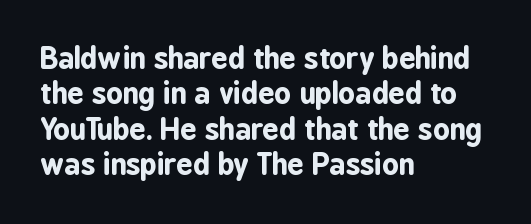
The area under the type is left untouched. The characters display no serif detailing; their extremities are plain. This is the regular roman posture of the typeface. The type is set solid horizontally, with unmodified tracking.
